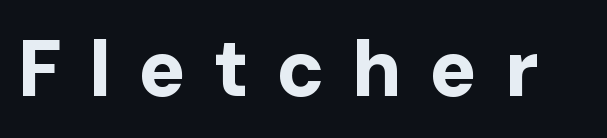
The image shows 79 px bold sans-serif type, upright; set unusually wide letter spacing (+0.34 em), not underlined; low stroke contrast and a medium x-height.
